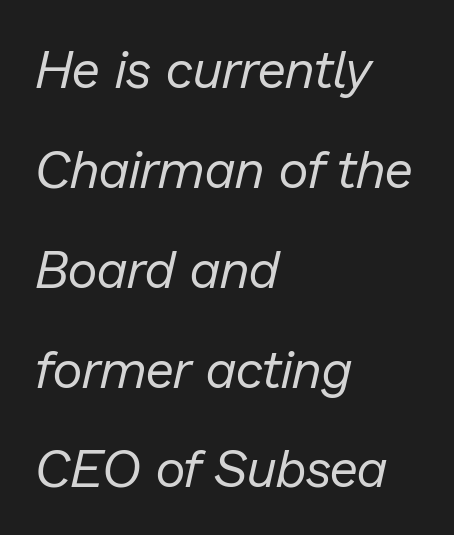
The image shows 52 px regular-weight type, italic (leaning right); set left-aligned, loose line spacing (1.92x), normal letter spacing, not underlined; low stroke contrast and a medium x-height.
